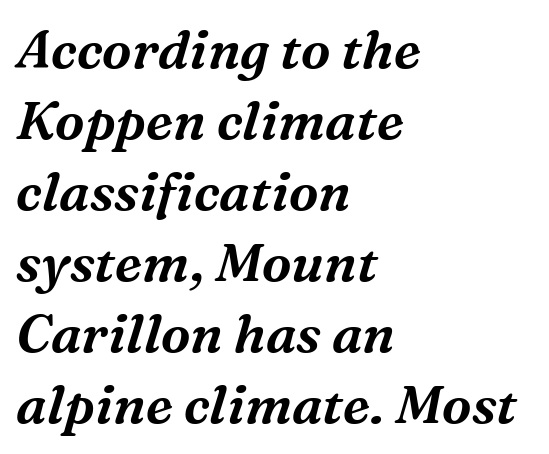
{"serif": "yes", "italic": "yes", "lean": "right", "slant_degrees": 16, "width": "normal", "stroke_contrast": "medium", "x_height": "medium", "monospaced": "no", "underline": "no", "align": "left", "line_spacing": "normal", "line_spacing_ratio": 1.34, "letter_spacing": "normal", "letter_spacing_em": 0.0, "glyph_px": 53}
